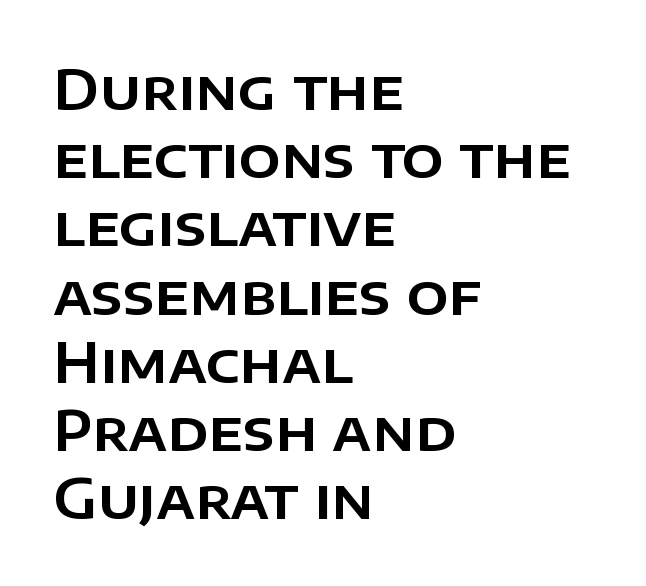
Q: Is the text italic (slanted)? A: No, it is upright.
Q: Is the typeface a serif or a sans-serif typeface? A: Sans-serif.
Q: Is the text underlined? A: No.
Q: How is the paragraph aligned? A: Left-aligned.
Q: Is the spacing between letters normal or unusually wide? A: Normal.
Q: Width (condensed, normal, or wide)? A: Normal.
Q: Stroke contrast? A: Low.
Q: x-height? A: Large.
Q: Monospaced? A: No.
